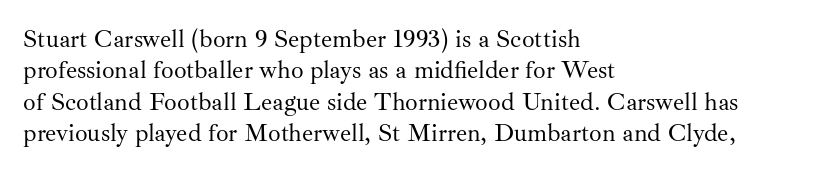
{"italic": "no", "bold": "no", "underline": "no", "align": "left", "line_spacing": "normal", "line_spacing_ratio": 1.26, "letter_spacing": "normal", "letter_spacing_em": 0.0, "glyph_px": 25}
